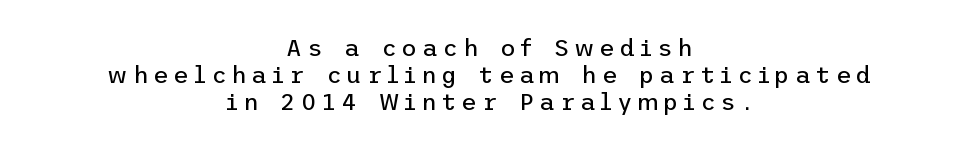
Q: Is the text bold? A: No.
Q: Is the text italic (slanted)? A: No, it is upright.
Q: Is the text underlined? A: No.
Q: How is the paragraph aligned? A: Centered.
Q: Is the spacing between letters normal or unusually wide? A: Unusually wide.
Q: Is the spacing between lines tight, normal or loose? A: Tight.
